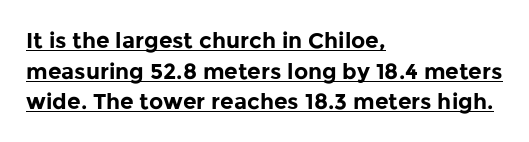
The image shows 22 px bold type, upright; set left-aligned, normal line spacing (1.39x), normal letter spacing, underlined.
